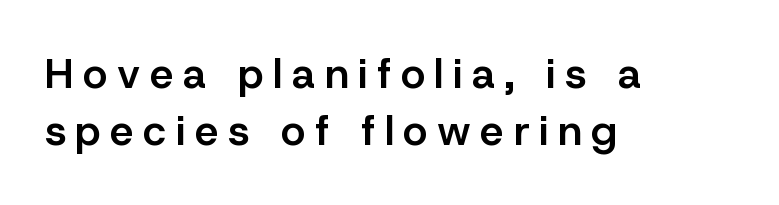
No italicization has been applied; the sample stays upright. Clear beneath every line of the passage. Reading down the column, the eye jumps a familiar distance to each next line. Tracking here is generous; glyphs stand well apart from one another. Examine the stroke ends and you'll find no serifs. These lines are rendered in a variable-pitch font.
